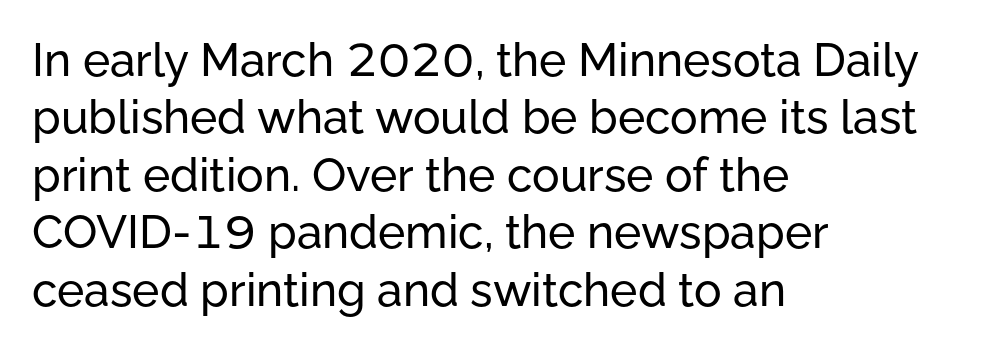
Baseline-to-baseline distance is the conventional proportion of letter height. The ragged edge is on the right, which tells us the setting is flush left. The foot of each line stays bare and open. Each letter's strokes conclude bluntly, with no projecting serifs. The passage shown has conventional tracking throughout.
